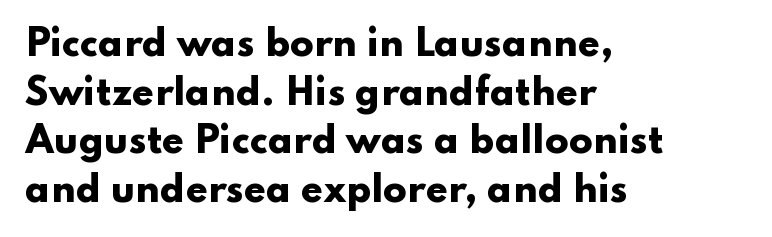
{"serif": "no", "italic": "no", "bold": "yes", "weight": "heavy", "width": "wide", "stroke_contrast": "low", "x_height": "small", "monospaced": "no", "underline": "no", "align": "left", "line_spacing": "normal", "line_spacing_ratio": 1.39, "letter_spacing": "normal", "letter_spacing_em": 0.0, "glyph_px": 35}
